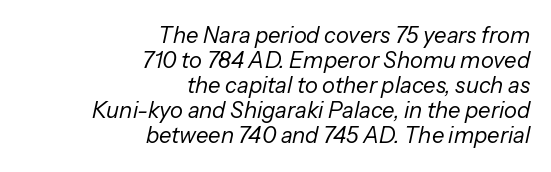
The image shows 22 px text type, italic (leaning right); set right-aligned, tight line spacing (1.14x), normal letter spacing, not underlined.
